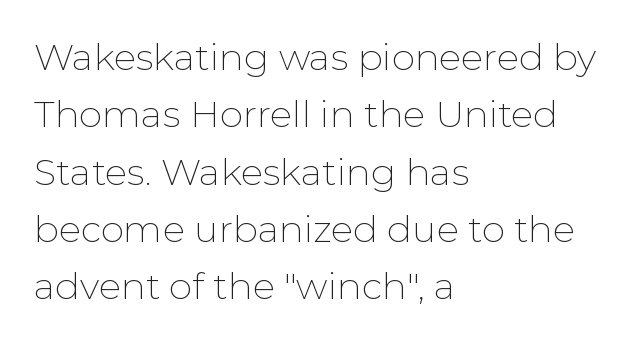
The image shows 37 px thin sans-serif type, upright; set left-aligned, normal line spacing (1.55x), normal letter spacing, not underlined; low stroke contrast and a medium x-height.
